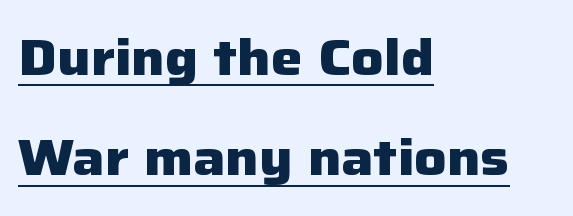
The tracking reads as untouched default to a designer's eye. This rendering uses left alignment, leaving the right contour irregular. Airy leading. Here the designer chose a conventional face with non-uniform glyph widths. The font's upright variant was chosen for this text.
